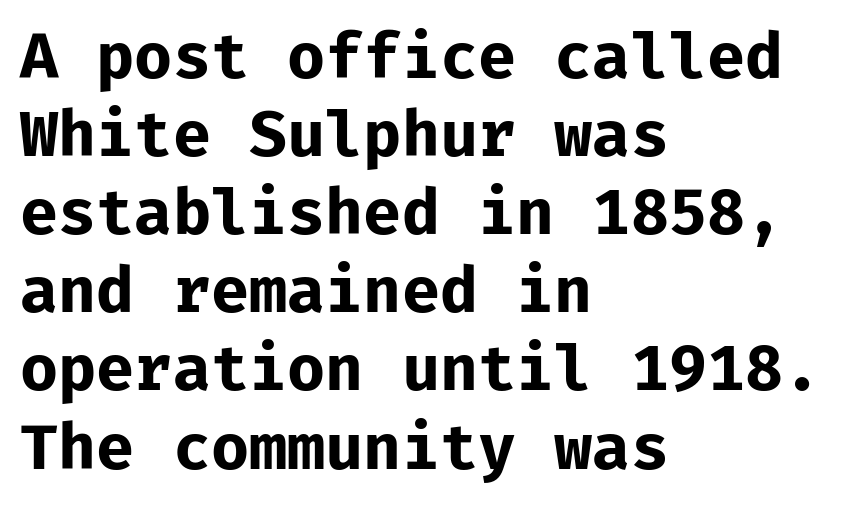
Q: Is the text bold? A: Yes.
Q: Is the text italic (slanted)? A: No, it is upright.
Q: Is the typeface a serif or a sans-serif typeface? A: Sans-serif.
Q: Is the text underlined? A: No.
Q: How is the paragraph aligned? A: Left-aligned.
Q: Is the spacing between letters normal or unusually wide? A: Normal.
Q: Is the spacing between lines tight, normal or loose? A: Normal.
Q: Width (condensed, normal, or wide)? A: Normal.
Q: Stroke contrast? A: Low.
Q: x-height? A: Medium.
